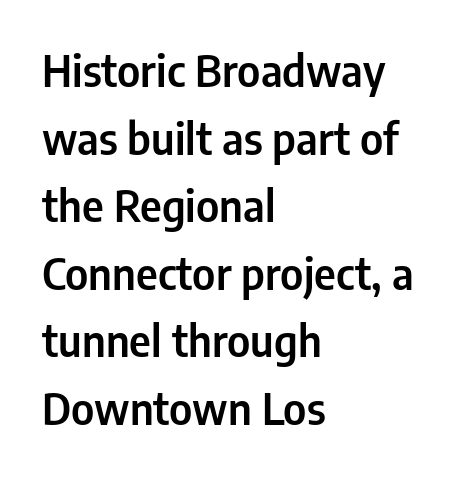
The image shows 43 px condensed sans-serif type, upright; set left-aligned, normal line spacing (1.57x), normal letter spacing, not underlined; low stroke contrast and a medium x-height.
